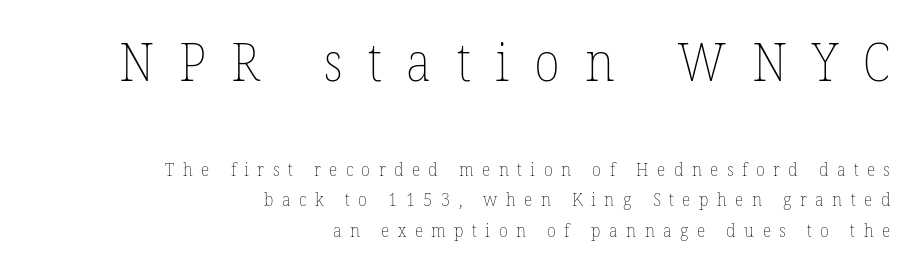
The image shows 53 px thin type, upright; set right-aligned, normal line spacing (1.69x), unusually wide letter spacing (+0.47 em), not underlined; the first (top) block is 2.94x larger; low stroke contrast and a medium x-height.
